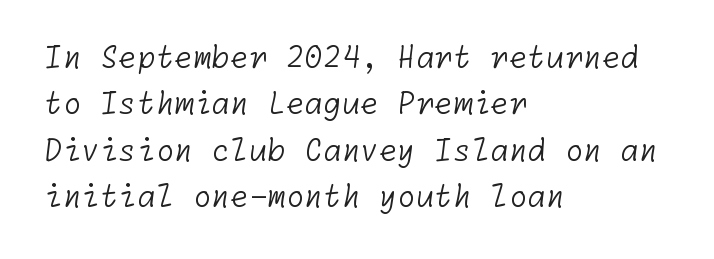
Q: Is the text bold? A: No.
Q: Is the typeface a serif or a sans-serif typeface? A: Sans-serif.
Q: Is the text underlined? A: No.
Q: How is the paragraph aligned? A: Left-aligned.
Q: Is the spacing between letters normal or unusually wide? A: Normal.
Q: Is the spacing between lines tight, normal or loose? A: Normal.
Q: Width (condensed, normal, or wide)? A: Normal.
Q: Stroke contrast? A: Low.
Q: x-height? A: Medium.
